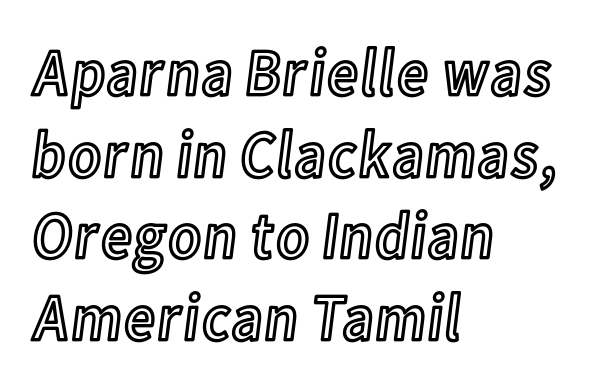
Q: Is the text italic (slanted)? A: Yes.
Q: Is the text underlined? A: No.
Q: How is the paragraph aligned? A: Left-aligned.
Q: Is the spacing between letters normal or unusually wide? A: Normal.
Q: Width (condensed, normal, or wide)? A: Condensed.
Q: x-height? A: Medium.
Q: Monospaced? A: No.
